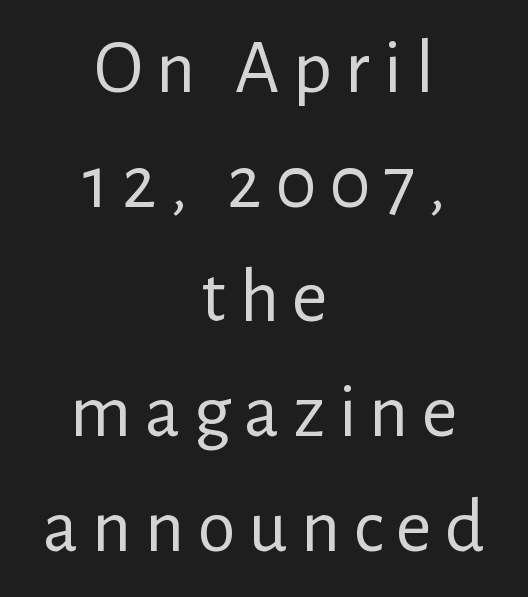
A typesetter would call this leading conventional body-copy spacing. Visually the block forms a symmetrical silhouette, jagged on both flanks. The strip under each line holds only bare page. The rendering uses natural spacing where letterforms have individual widths.
